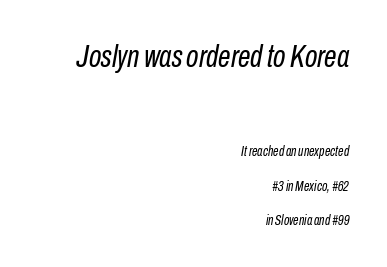
Q: Is the text bold? A: No.
Q: Is the text italic (slanted)? A: Yes, it leans right by about 10 degrees.
Q: Is the text underlined? A: No.
Q: How is the paragraph aligned? A: Right-aligned.
Q: Is the spacing between letters normal or unusually wide? A: Normal.
Q: Is the spacing between lines tight, normal or loose? A: Loose.
Q: Which block of text is set in a larger size, the first (top) or the second (bottom)? A: The first (top) one.
Q: Width (condensed, normal, or wide)? A: Condensed.
Q: Stroke contrast? A: Low.
Q: x-height? A: Medium.
Q: Monospaced? A: No.
